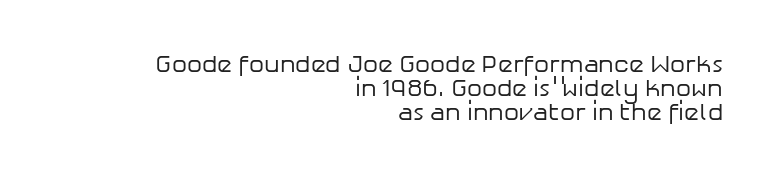
The image shows 24 px text type, upright; set right-aligned, tight line spacing (0.99x), normal letter spacing, not underlined.
